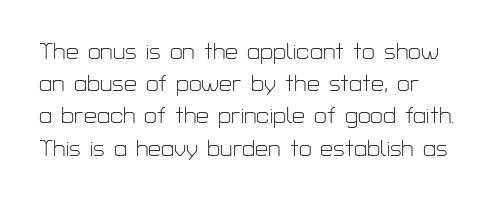
The image shows 23 px text type, upright; set left-aligned, normal line spacing (1.4x), normal letter spacing, not underlined.
